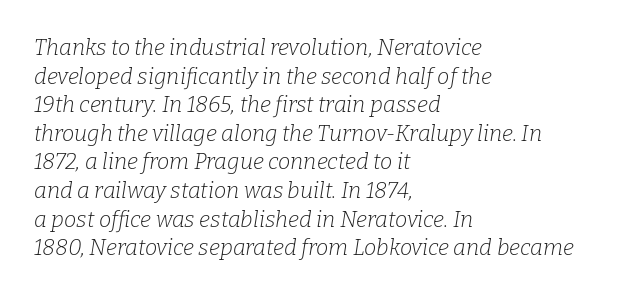
The image shows 22 px text type, italic (leaning right); set left-aligned, normal line spacing (1.3x), normal letter spacing, not underlined.
